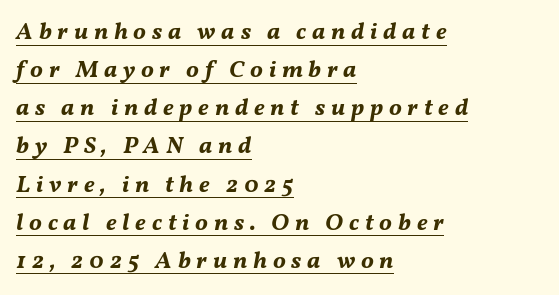
The image shows 24 px bold type, italic (leaning right); set left-aligned, normal line spacing (1.59x), unusually wide letter spacing (+0.24 em), underlined.
